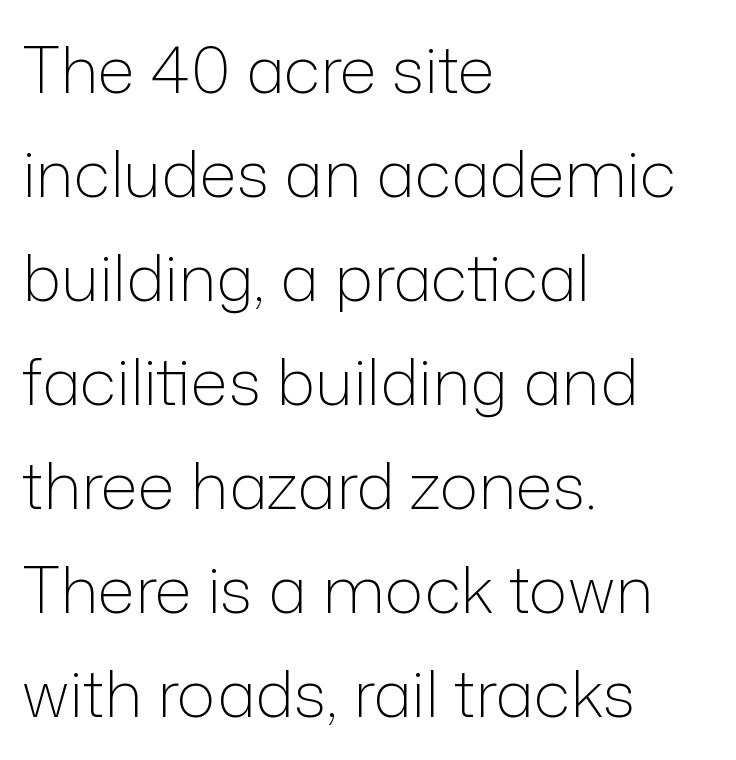
{"serif": "no", "italic": "no", "bold": "no", "weight": "light", "width": "normal", "stroke_contrast": "low", "x_height": "medium", "monospaced": "no", "underline": "no", "align": "left", "line_spacing": "normal", "line_spacing_ratio": 1.6, "letter_spacing": "normal", "letter_spacing_em": 0.0, "glyph_px": 65}
